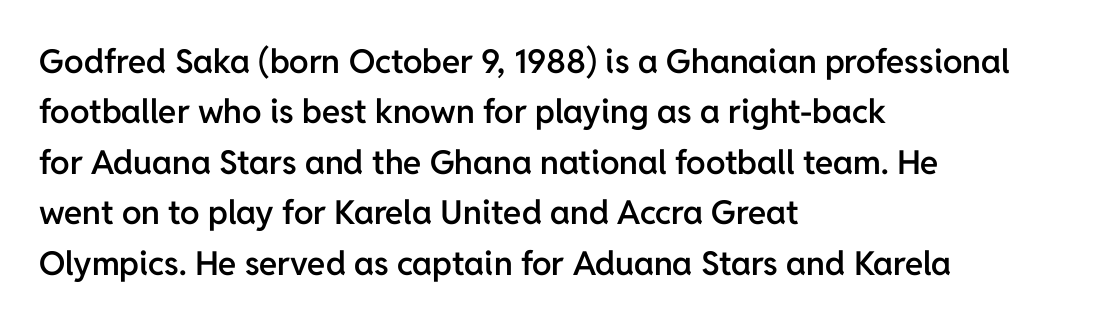
{"serif": "no", "italic": "no", "bold": "semi", "weight": "semibold", "width": "normal", "stroke_contrast": "low", "x_height": "medium", "monospaced": "no", "underline": "no", "align": "left", "line_spacing": "normal", "line_spacing_ratio": 1.53, "letter_spacing": "normal", "letter_spacing_em": 0.0, "glyph_px": 33}
